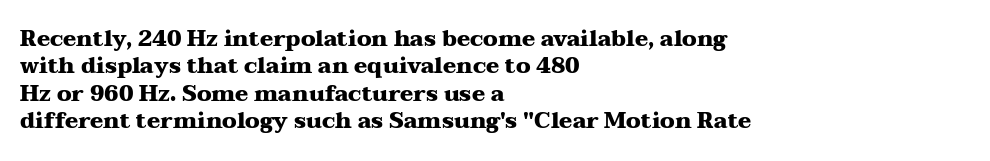
The image shows 22 px bold type, upright; set left-aligned, normal line spacing (1.25x), normal letter spacing, not underlined.
